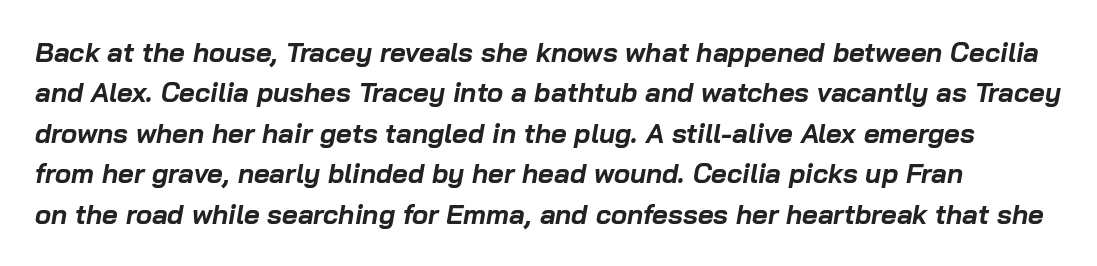
Q: Is the text bold? A: Yes.
Q: Is the text italic (slanted)? A: Yes, it leans right by about 10 degrees.
Q: Is the text underlined? A: No.
Q: Is the spacing between letters normal or unusually wide? A: Normal.
Q: Is the spacing between lines tight, normal or loose? A: Normal.
